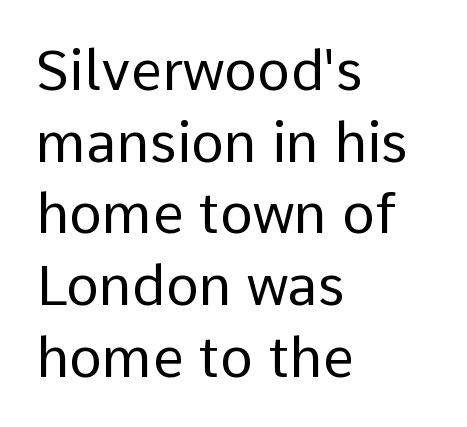
The passage shown has conventional tracking throughout. Is the type heavy? It reads as light-to-regular instead. Check where the strokes stop: nothing finishes them off — pure sans. The glyphs are unaccompanied by any horizontal stroke below them. Italic: no, the glyphs are upright roman. Line beginnings align vertically; line endings do not.
